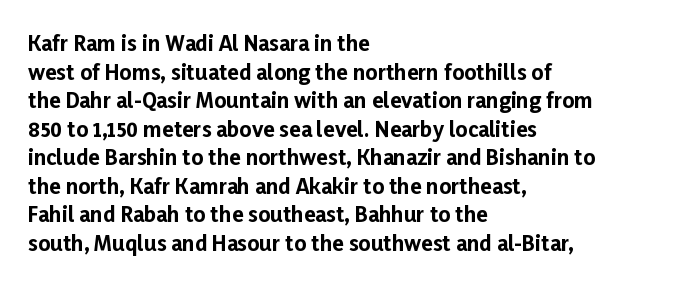
The image shows 21 px bold type, upright; set left-aligned, normal line spacing (1.36x), normal letter spacing, not underlined.
